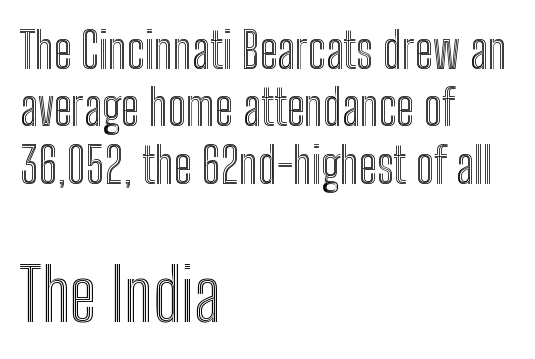
The image shows 73 px condensed type, upright; set left-aligned, line spacing 1.17x, normal letter spacing, not underlined; the second (bottom) block is 1.49x larger; a medium x-height.
